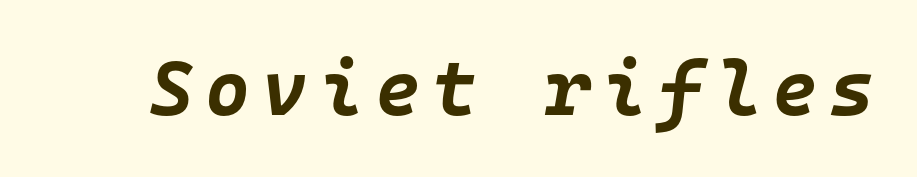
{"italic": "yes", "lean": "right", "slant_degrees": 10, "bold": "yes", "weight": "bold", "width": "normal", "stroke_contrast": "low", "x_height": "large", "monospaced": "yes", "underline": "no", "glyph_px": 77}
